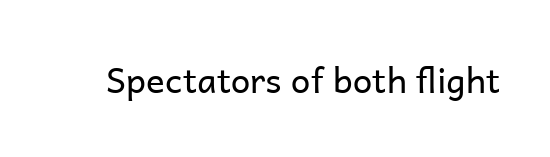
Default kerning and tracking; the words read as compact shapes. The typeface has the unassuming heft of standard copy or less. If you drew a line through each stem, it would be perfectly vertical. The rendering uses natural spacing where letterforms have individual widths.
